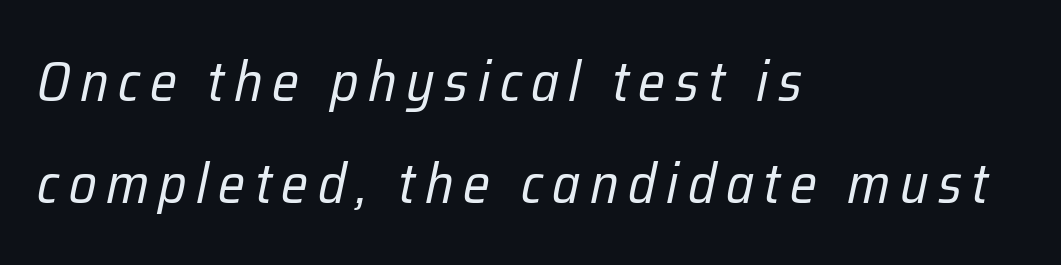
A typesetter would call this proportional, since set widths differ per character. The ragged edge is on the right, which tells us the setting is flush left. Does the lettering tilt? It does — this is italic. Stroke mass is kept to a normal reading level or below. Rule under the text: the space is simply empty.
